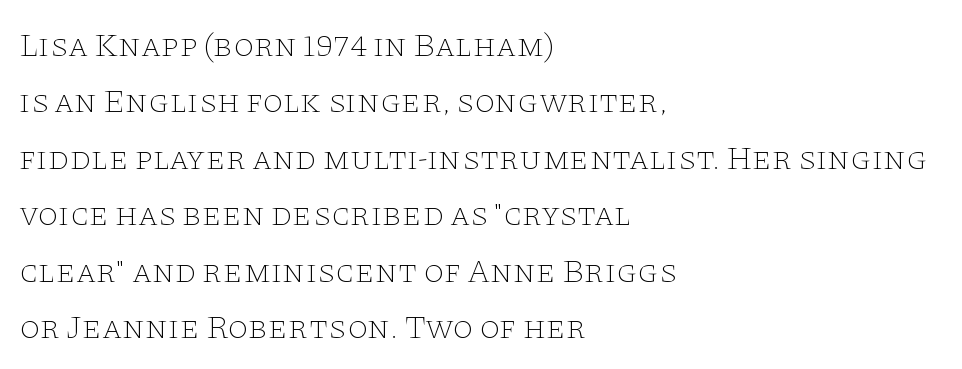
The image shows 33 px thin, wide serif type, upright; set left-aligned, line spacing 1.71x, normal letter spacing, not underlined; low stroke contrast and a large x-height.
